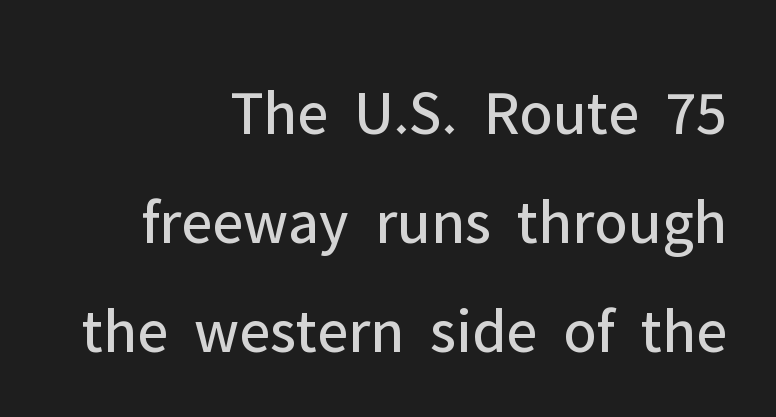
Q: Is the text bold? A: No.
Q: Is the text italic (slanted)? A: No, it is upright.
Q: Is the typeface a serif or a sans-serif typeface? A: Sans-serif.
Q: Is the text underlined? A: No.
Q: How is the paragraph aligned? A: Right-aligned.
Q: Is the spacing between letters normal or unusually wide? A: Normal.
Q: Is the spacing between lines tight, normal or loose? A: Normal.
Q: Width (condensed, normal, or wide)? A: Normal.
Q: Stroke contrast? A: Low.
Q: x-height? A: Medium.
Q: Monospaced? A: No.
